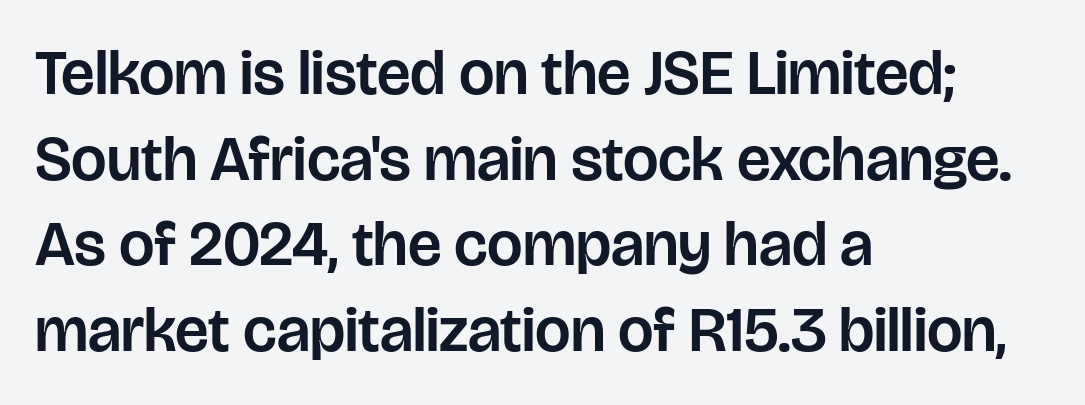
{"serif": "no", "italic": "no", "width": "normal", "stroke_contrast": "low", "x_height": "large", "monospaced": "no", "underline": "no", "align": "left", "line_spacing": "normal", "line_spacing_ratio": 1.36, "letter_spacing": "normal", "letter_spacing_em": 0.0, "glyph_px": 63}
